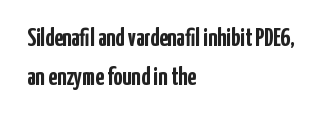
Lines of text with bare space underneath. Default kerning and tracking; the words read as compact shapes. Typeset ragged right — the left edge is the straight one. Regarding leading, the lines here are spaced in the standard way. Every stem runs plumb, perpendicular to the baseline.
